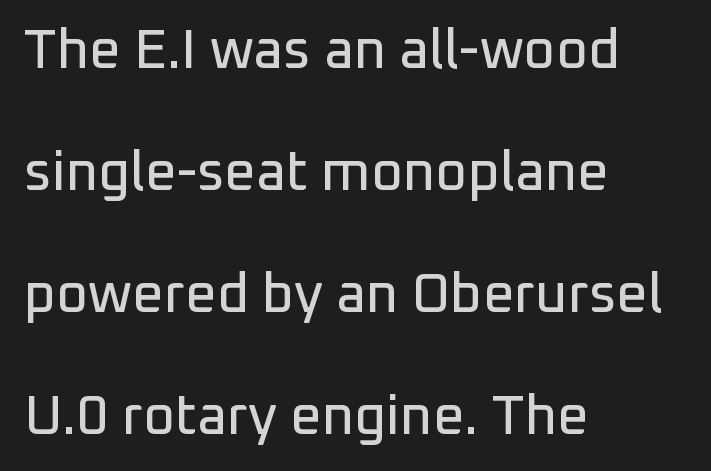
The rendering uses natural spacing where letterforms have individual widths. The gaps between neighbouring characters are ordinary and unremarkable. The rendering uses a large line-height, opening up the rows. If you drew a line through each stem, it would be perfectly vertical.
